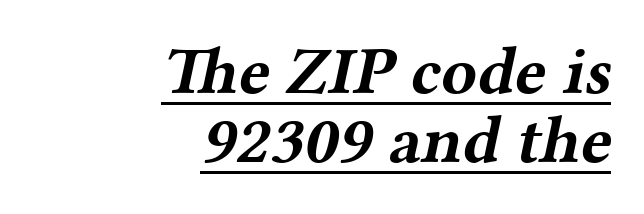
The image shows 66 px bold, wide serif type; set right-aligned, tight line spacing (1.05x), normal letter spacing, underlined; medium stroke contrast and a medium x-height.
